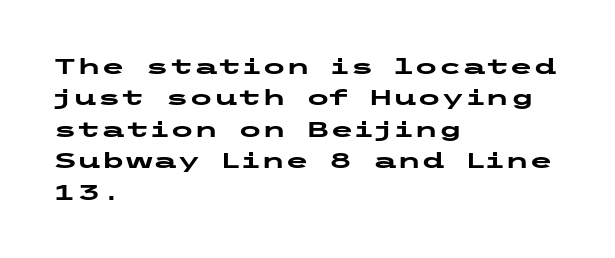
{"italic": "no", "bold": "yes", "underline": "no", "align": "left", "line_spacing": "normal", "line_spacing_ratio": 1.43, "letter_spacing": "normal", "letter_spacing_em": 0.0, "glyph_px": 22}
